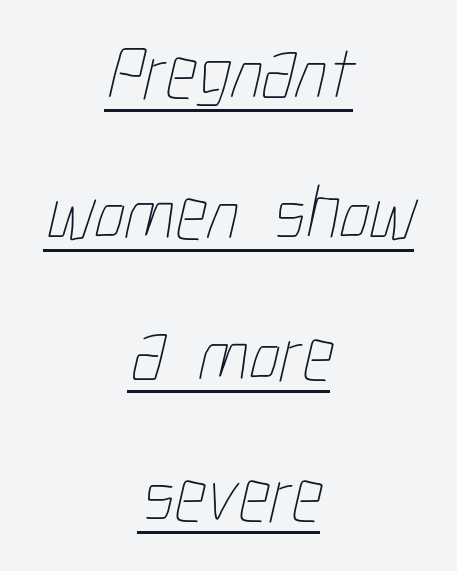
The image shows 77 px thin, condensed type; set centered, line spacing 1.83x, normal letter spacing, underlined; low stroke contrast and a medium x-height.
